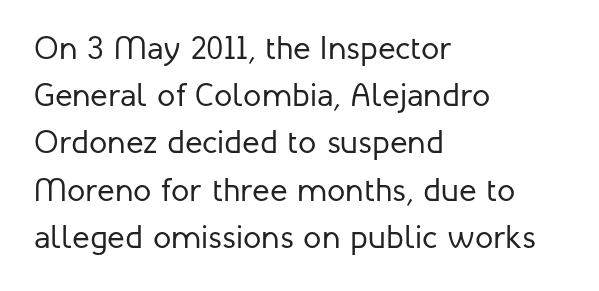
The image shows 33 px regular-weight sans-serif type, upright; set left-aligned, normal line spacing (1.43x), normal letter spacing, not underlined; low stroke contrast and a medium x-height.
